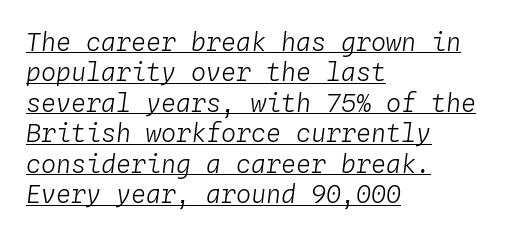
Q: Is the text bold? A: No.
Q: Is the text italic (slanted)? A: Yes, it leans right by about 4 degrees.
Q: Is the text underlined? A: Yes.
Q: How is the paragraph aligned? A: Left-aligned.
Q: Is the spacing between letters normal or unusually wide? A: Normal.
